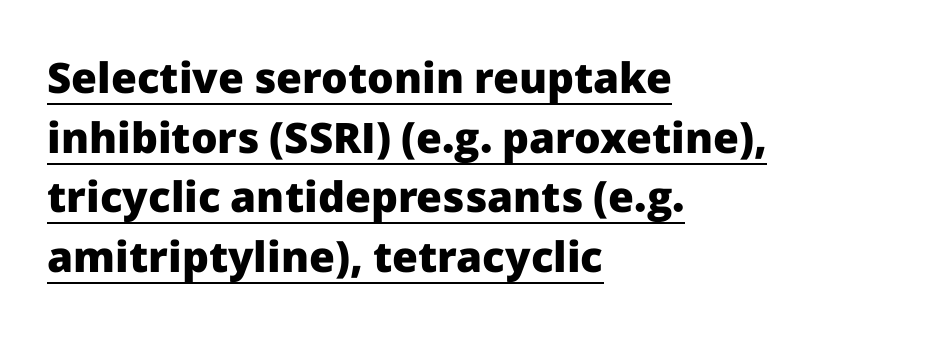
Q: Is the text bold? A: Yes.
Q: Is the text italic (slanted)? A: No, it is upright.
Q: Is the typeface a serif or a sans-serif typeface? A: Sans-serif.
Q: Is the text underlined? A: Yes.
Q: How is the paragraph aligned? A: Left-aligned.
Q: Is the spacing between letters normal or unusually wide? A: Normal.
Q: Is the spacing between lines tight, normal or loose? A: Normal.
Q: Width (condensed, normal, or wide)? A: Normal.
Q: Stroke contrast? A: Low.
Q: x-height? A: Medium.
Q: Monospaced? A: No.
